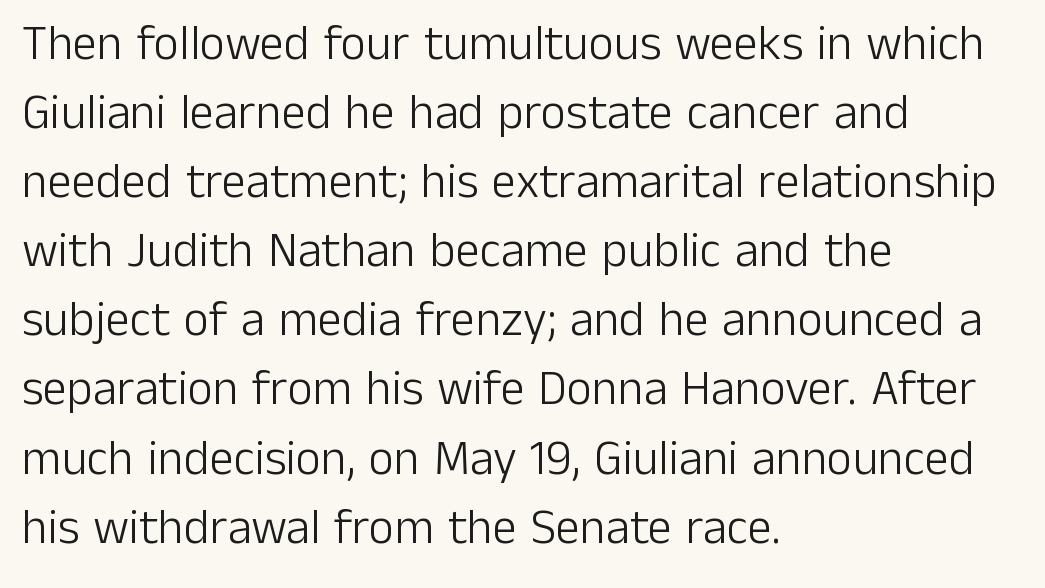
{"serif": "no", "italic": "no", "bold": "no", "weight": "light", "width": "normal", "stroke_contrast": "low", "x_height": "medium", "monospaced": "no", "underline": "no", "align": "left", "line_spacing": "normal", "line_spacing_ratio": 1.41, "letter_spacing": "normal", "letter_spacing_em": 0.0, "glyph_px": 49}
